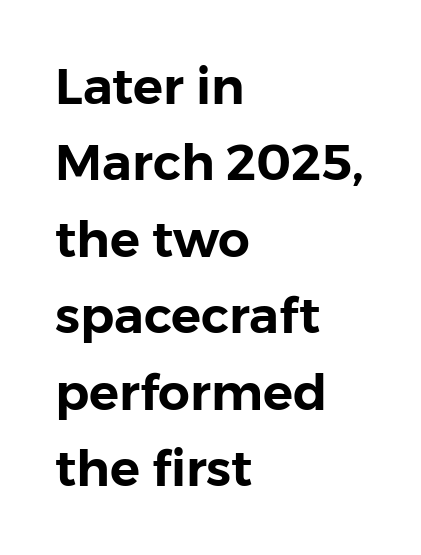
The image shows 50 px sans-serif type, upright; set left-aligned, normal line spacing (1.53x), normal letter spacing, not underlined; low stroke contrast and a medium x-height.
